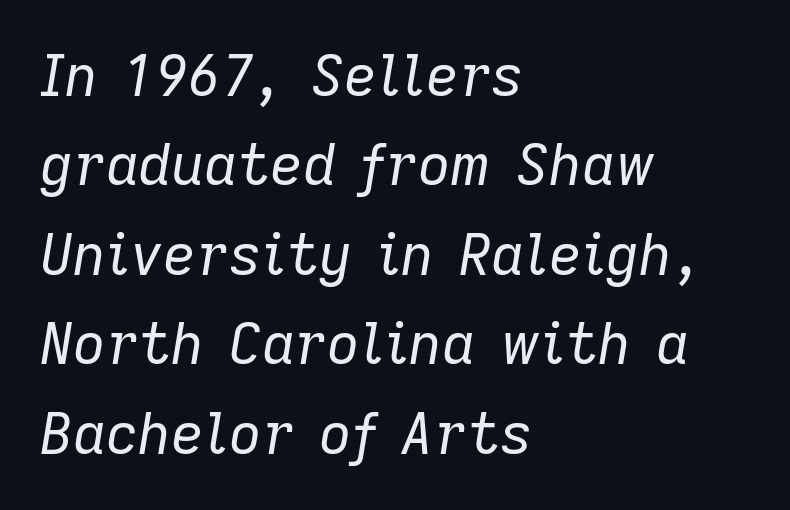
Q: Is the text bold? A: No.
Q: Is the text italic (slanted)? A: Yes, it leans right by about 9 degrees.
Q: Is the text underlined? A: No.
Q: How is the paragraph aligned? A: Left-aligned.
Q: Is the spacing between letters normal or unusually wide? A: Normal.
Q: Is the spacing between lines tight, normal or loose? A: Normal.
Q: Width (condensed, normal, or wide)? A: Normal.
Q: Stroke contrast? A: Low.
Q: x-height? A: Medium.
Q: Monospaced? A: No.
